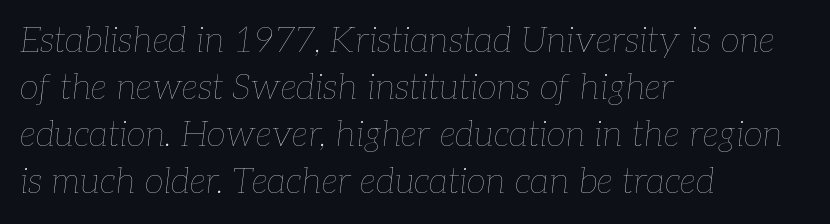
Q: Is the text bold? A: No.
Q: Is the text italic (slanted)? A: Yes, it leans right by about 7 degrees.
Q: Is the text underlined? A: No.
Q: How is the paragraph aligned? A: Left-aligned.
Q: Is the spacing between letters normal or unusually wide? A: Normal.
Q: Is the spacing between lines tight, normal or loose? A: Normal.
Q: Width (condensed, normal, or wide)? A: Normal.
Q: Stroke contrast? A: Low.
Q: x-height? A: Medium.
Q: Monospaced? A: No.
